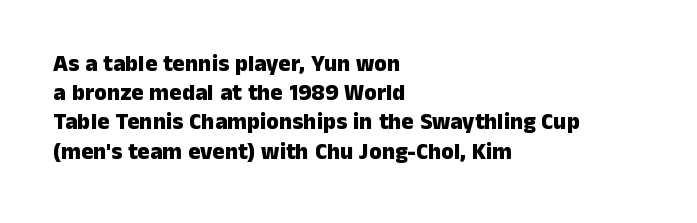
Q: Is the text bold? A: Yes.
Q: Is the text italic (slanted)? A: No, it is upright.
Q: Is the text underlined? A: No.
Q: How is the paragraph aligned? A: Left-aligned.
Q: Is the spacing between letters normal or unusually wide? A: Normal.
Q: Is the spacing between lines tight, normal or loose? A: Normal.
